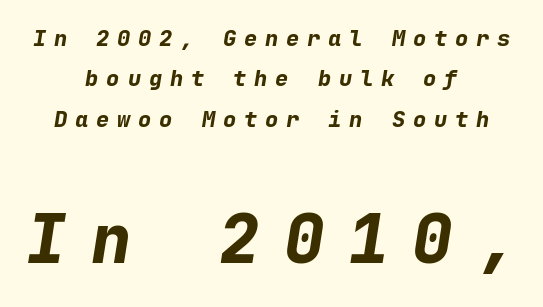
These lines stack symmetrically, like a column narrowing and widening about its center. The designer gave the closing block more size than the opening block. I'd describe the lettering as bold — thick and assertive. No word sits above an underline. The axis of the letterforms is tilted away from vertical.
